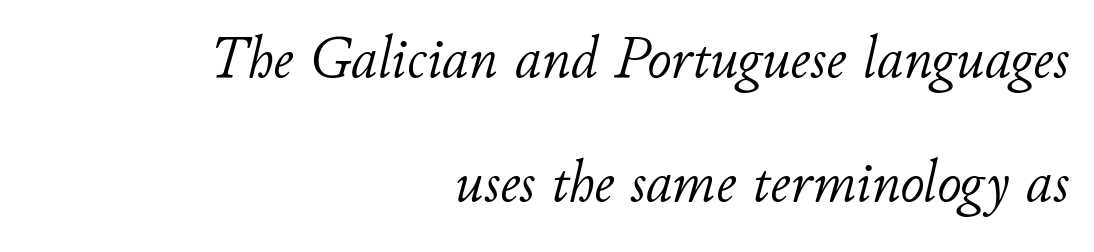
Q: Is the text bold? A: No.
Q: Is the text italic (slanted)? A: Yes, it leans right by about 11 degrees.
Q: Is the text underlined? A: No.
Q: How is the paragraph aligned? A: Right-aligned.
Q: Is the spacing between letters normal or unusually wide? A: Normal.
Q: Is the spacing between lines tight, normal or loose? A: Loose.
Q: Width (condensed, normal, or wide)? A: Normal.
Q: Stroke contrast? A: Low.
Q: x-height? A: Small.
Q: Monospaced? A: No.
